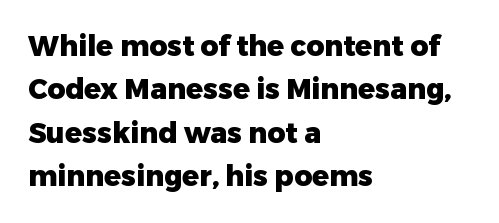
{"serif": "no", "italic": "no", "bold": "yes", "weight": "heavy", "width": "normal", "stroke_contrast": "low", "x_height": "medium", "monospaced": "no", "underline": "no", "align": "left", "line_spacing": "normal", "line_spacing_ratio": 1.55, "letter_spacing": "normal", "letter_spacing_em": 0.0, "glyph_px": 28}
